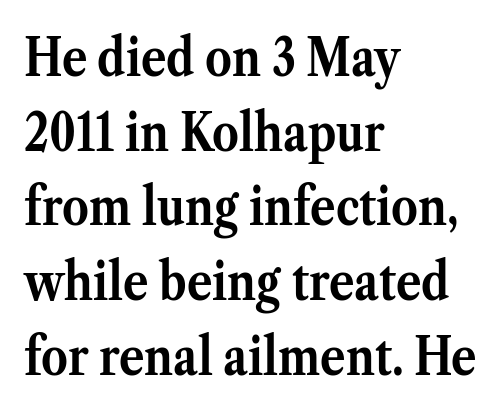
{"serif": "yes", "italic": "no", "bold": "yes", "weight": "semibold", "width": "normal", "stroke_contrast": "medium", "x_height": "medium", "monospaced": "no", "underline": "no", "align": "left", "line_spacing": "normal", "line_spacing_ratio": 1.41, "letter_spacing": "normal", "letter_spacing_em": 0.0, "glyph_px": 53}
